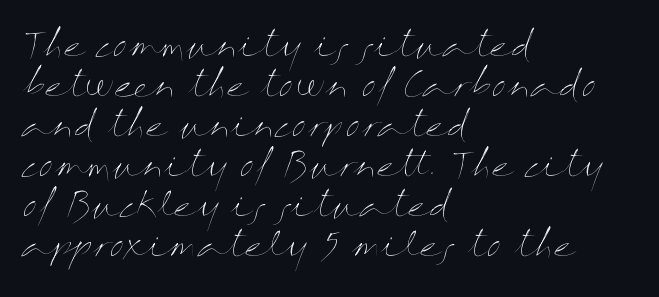
The image shows 33 px thin, wide type; set left-aligned, line spacing 1.21x, normal letter spacing, not underlined; medium stroke contrast and a medium x-height.
